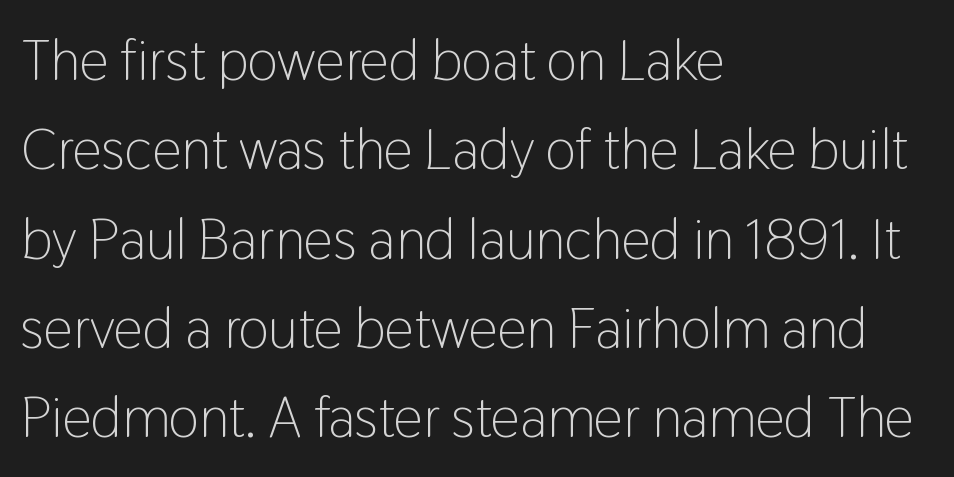
Q: Is the text bold? A: No.
Q: Is the text italic (slanted)? A: No, it is upright.
Q: Is the typeface a serif or a sans-serif typeface? A: Sans-serif.
Q: Is the text underlined? A: No.
Q: How is the paragraph aligned? A: Left-aligned.
Q: Is the spacing between letters normal or unusually wide? A: Normal.
Q: Is the spacing between lines tight, normal or loose? A: Normal.
Q: Width (condensed, normal, or wide)? A: Condensed.
Q: Stroke contrast? A: Low.
Q: x-height? A: Medium.
Q: Monospaced? A: No.
